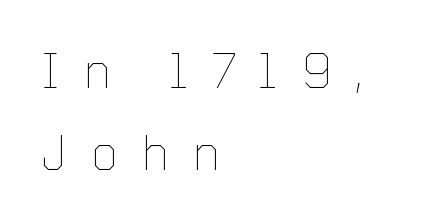
Do the characters align in a grid? No, the font is proportional. The setting favours the left margin, as ordinary paragraphs usually do. A clean baseline with only descenders dipping below it. Unlike italic type, these characters show no tilt at all. Caption: expanded tracking, letters set apart.
